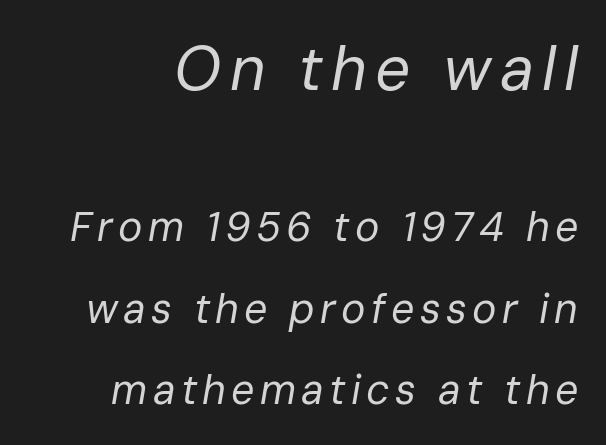
Q: Is the text bold? A: No.
Q: Is the text italic (slanted)? A: Yes, it leans right by about 10 degrees.
Q: Is the text underlined? A: No.
Q: How is the paragraph aligned? A: Right-aligned.
Q: Is the spacing between lines tight, normal or loose? A: Loose.
Q: Which block of text is set in a larger size, the first (top) or the second (bottom)? A: The first (top) one.
Q: Width (condensed, normal, or wide)? A: Normal.
Q: Stroke contrast? A: Low.
Q: x-height? A: Medium.
Q: Monospaced? A: No.
